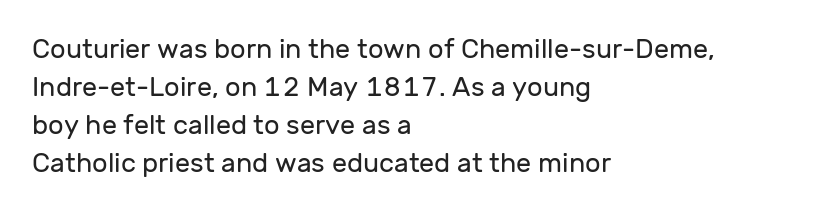
{"italic": "no", "bold": "no", "underline": "no", "align": "left", "line_spacing": "normal", "line_spacing_ratio": 1.41, "letter_spacing": "normal", "letter_spacing_em": 0.0, "glyph_px": 27}
